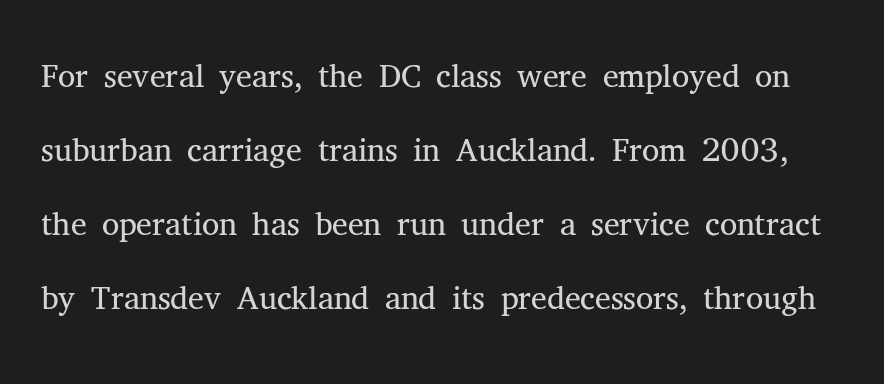
Any mark beneath the type? The region is blank. To sum up the face: it has serifs. Spacing verdict: proportional, widths tailored to each character. Students, observe: this is what conventionally led text looks like.
